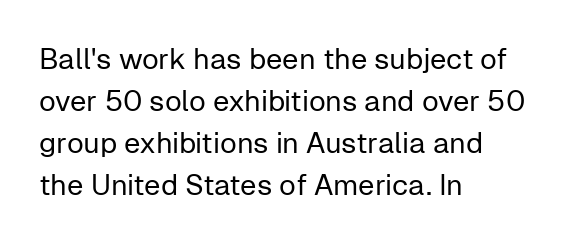
The image shows 29 px regular-weight sans-serif type, upright; set left-aligned, normal line spacing (1.45x), normal letter spacing, not underlined; low stroke contrast and a medium x-height.
